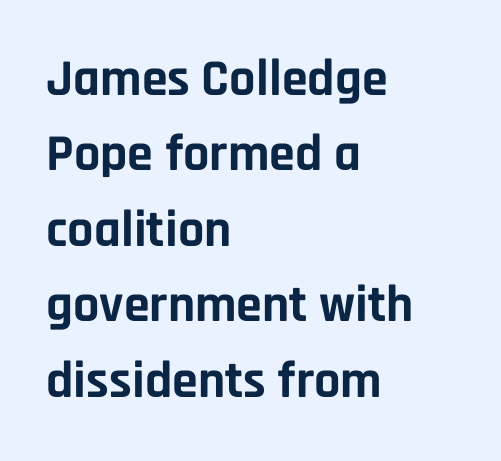
Proportional: the letters do not fall into vertical columns. The type sits square on the baseline with zero lean. Leading: standard. Set as a true bold cut, around the 700 mark. Unlike a traditional serif, this face leaves its strokes unadorned. The space directly below the letters is spotless.
